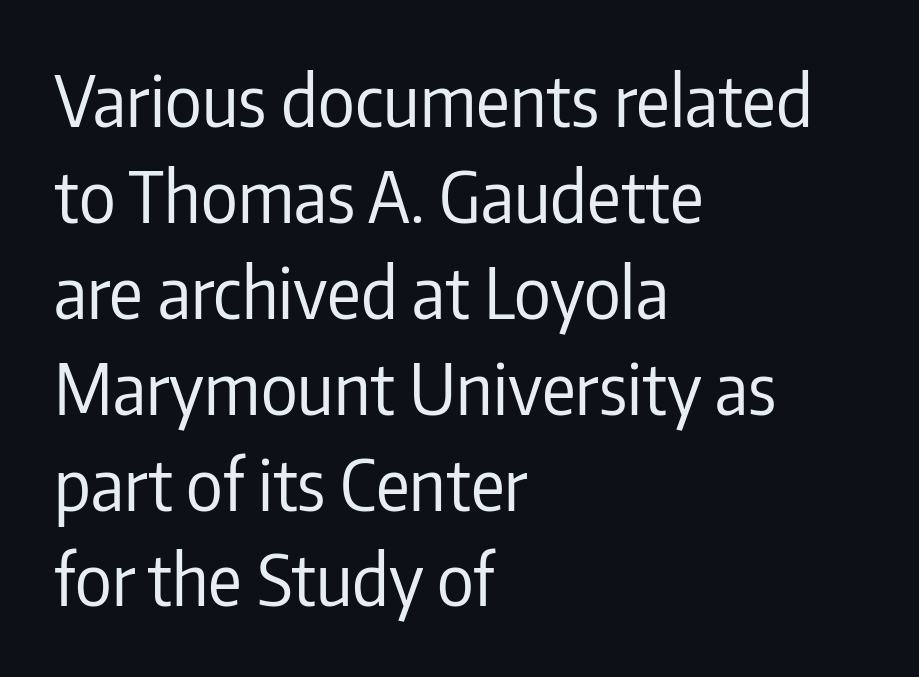
The image shows 70 px regular-weight, condensed sans-serif type, upright; set left-aligned, normal line spacing (1.37x), normal letter spacing, not underlined; low stroke contrast and a medium x-height.
